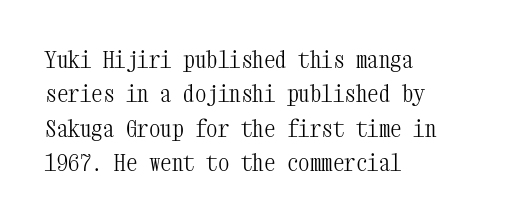
Q: Is the text bold? A: No.
Q: Is the text italic (slanted)? A: No, it is upright.
Q: Is the text underlined? A: No.
Q: How is the paragraph aligned? A: Left-aligned.
Q: Is the spacing between letters normal or unusually wide? A: Normal.
Q: Is the spacing between lines tight, normal or loose? A: Normal.
